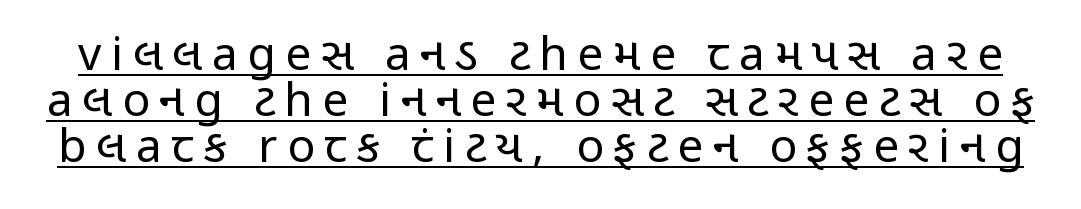
Has an underline been added? It has. Look at the bottom of the vertical strokes: they stop flat, with no serifs. Upright lettering throughout. On a weight scale, this lands at 450 or below. Baseline-to-baseline distance is barely more than the letter height. Do the characters align in a grid? No, the font is proportional.
